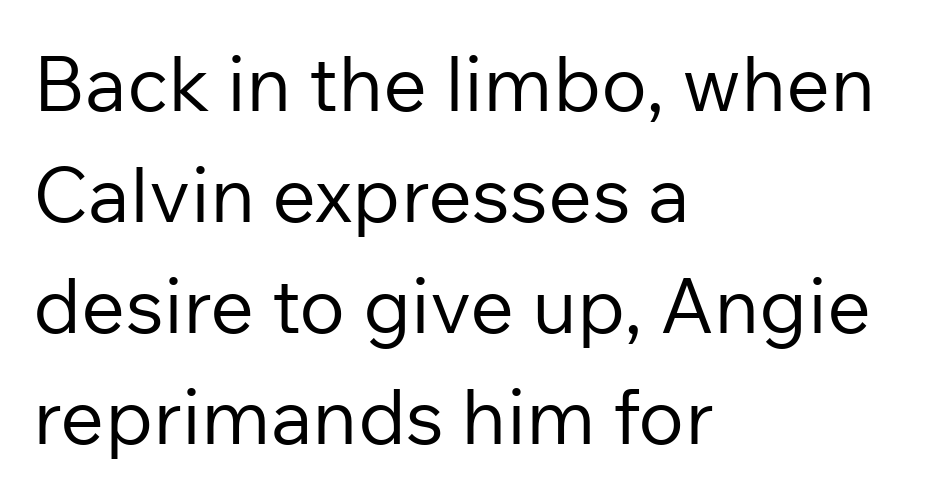
Q: Is the text bold? A: No.
Q: Is the text italic (slanted)? A: No, it is upright.
Q: Is the typeface a serif or a sans-serif typeface? A: Sans-serif.
Q: Is the text underlined? A: No.
Q: How is the paragraph aligned? A: Left-aligned.
Q: Is the spacing between letters normal or unusually wide? A: Normal.
Q: Is the spacing between lines tight, normal or loose? A: Normal.
Q: Width (condensed, normal, or wide)? A: Normal.
Q: Stroke contrast? A: Low.
Q: x-height? A: Medium.
Q: Monospaced? A: No.
